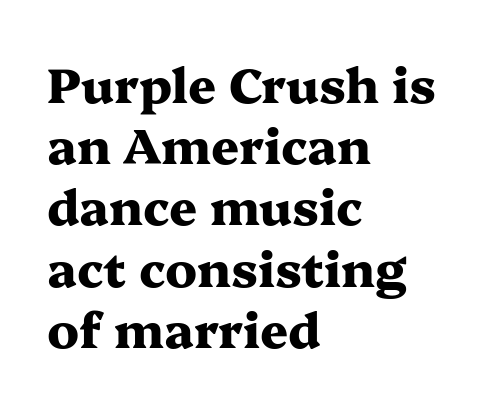
If you drew a line through each stem, it would be perfectly vertical. Type style note: has serifs. The passage shown is typed in a proportional face where columns would drift. Weight check: bold — yes, fully.
